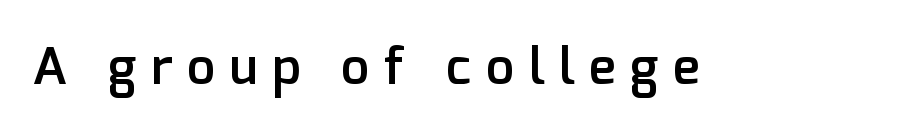
The image shows 51 px semibold sans-serif type, upright; set unusually wide letter spacing (+0.28 em), not underlined; low stroke contrast and a medium x-height.
